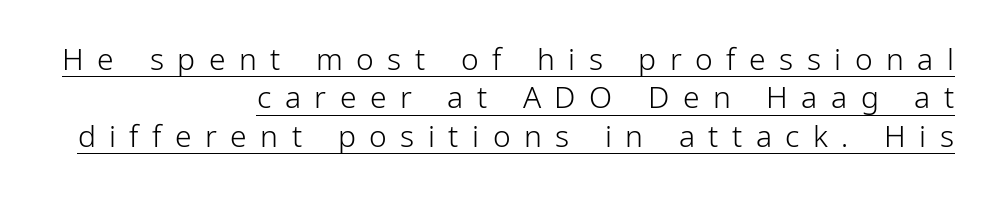
Q: Is the text bold? A: No.
Q: Is the text italic (slanted)? A: No, it is upright.
Q: Is the typeface a serif or a sans-serif typeface? A: Sans-serif.
Q: Is the text underlined? A: Yes.
Q: How is the paragraph aligned? A: Right-aligned.
Q: Is the spacing between letters normal or unusually wide? A: Unusually wide.
Q: Is the spacing between lines tight, normal or loose? A: Normal.
Q: Width (condensed, normal, or wide)? A: Condensed.
Q: Stroke contrast? A: Low.
Q: x-height? A: Medium.
Q: Monospaced? A: No.
